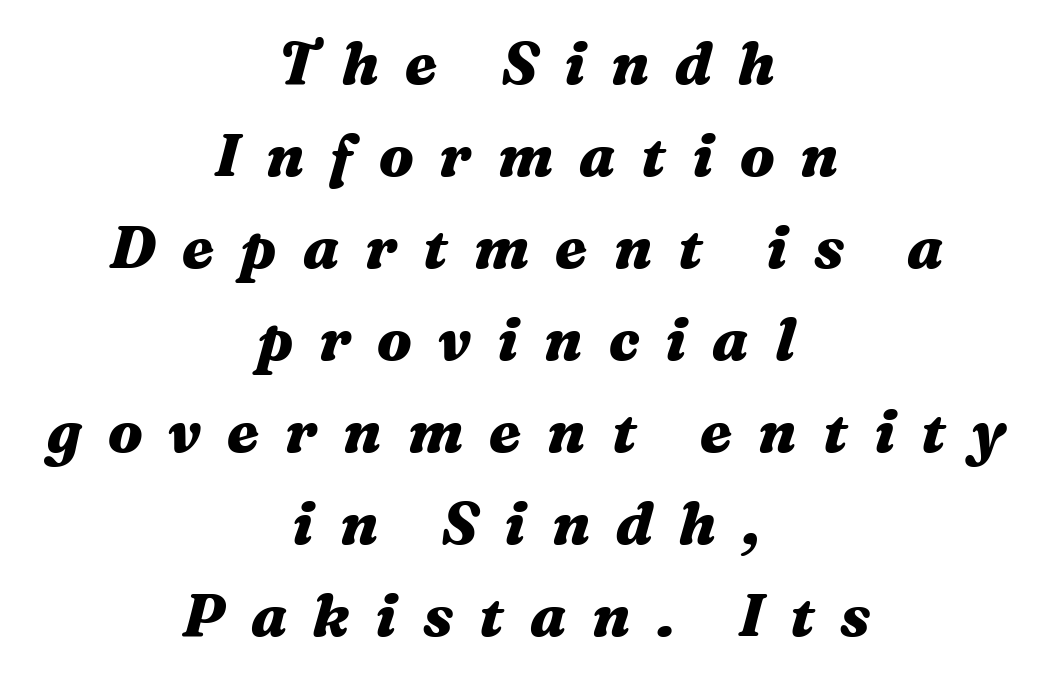
The image shows 59 px heavy, wide type, italic (leaning right); set centered, normal line spacing (1.56x), unusually wide letter spacing (+0.44 em), not underlined; medium stroke contrast and a medium x-height.
